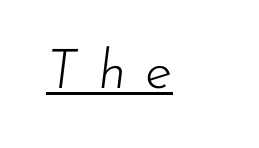
Q: Is the text bold? A: No.
Q: Is the text italic (slanted)? A: Yes, it leans right by about 7 degrees.
Q: Is the text underlined? A: Yes.
Q: Is the spacing between letters normal or unusually wide? A: Unusually wide.
Q: Width (condensed, normal, or wide)? A: Normal.
Q: Stroke contrast? A: Low.
Q: x-height? A: Small.
Q: Monospaced? A: No.
